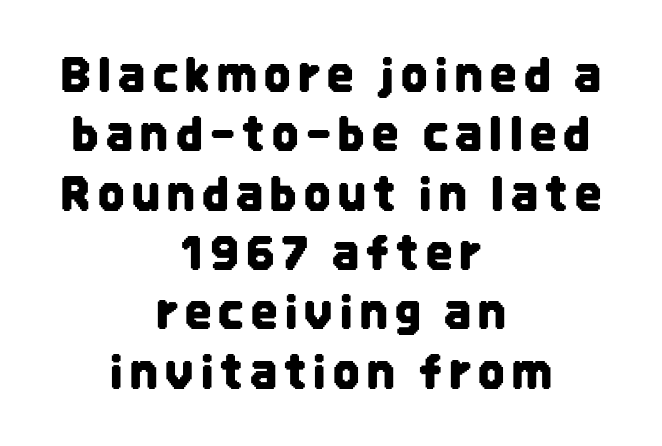
Q: Is the text italic (slanted)? A: No, it is upright.
Q: Is the typeface a serif or a sans-serif typeface? A: Sans-serif.
Q: Is the text underlined? A: No.
Q: How is the paragraph aligned? A: Centered.
Q: Is the spacing between lines tight, normal or loose? A: Normal.
Q: Width (condensed, normal, or wide)? A: Condensed.
Q: Stroke contrast? A: Low.
Q: x-height? A: Large.
Q: Monospaced? A: No.
